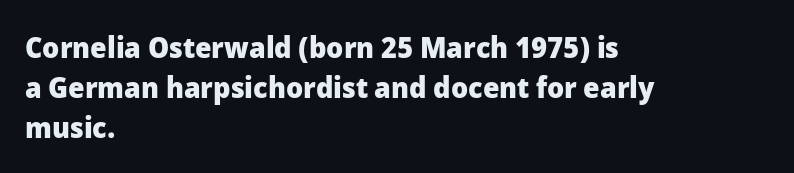
The typography opts for an upright posture over an oblique one. Its strokes are broad and dark, the hallmark of bold type. The typesetter chose a ragged-right arrangement here. Check where the strokes stop: nothing finishes them off — pure sans. This block has exactly the height ordinary leading produces.
